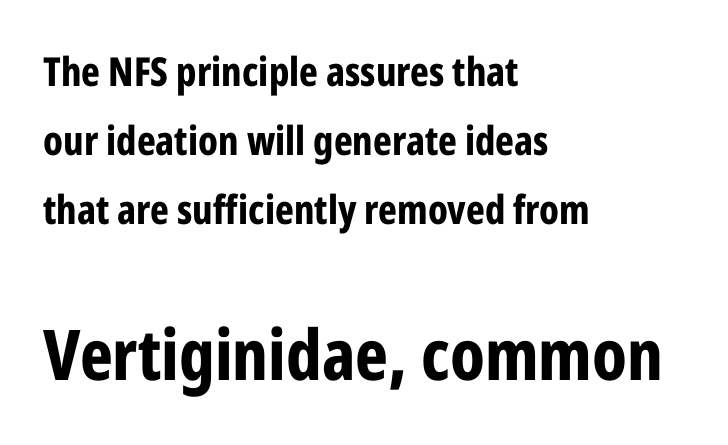
The compositor pushed each line to the left boundary. Look at the stroke-to-counter ratio: heavy, a bold. Regarding serifs, this sample does without them. Underline: absent.
